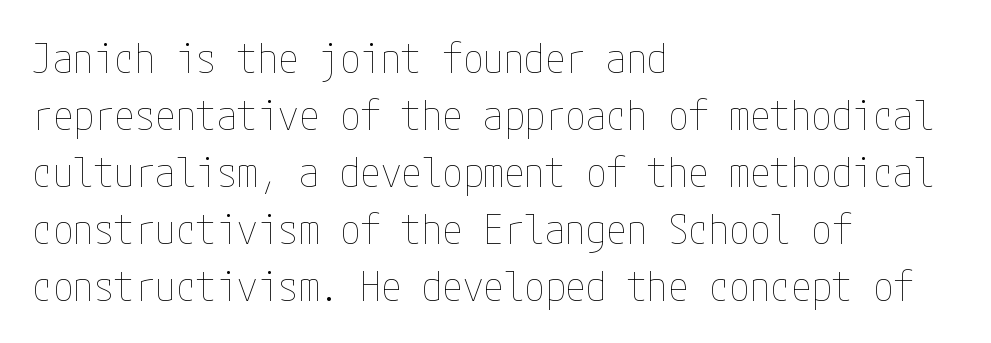
The image shows 41 px thin, condensed type, upright; set left-aligned, normal line spacing (1.39x), normal letter spacing, not underlined; low stroke contrast and a medium x-height.
